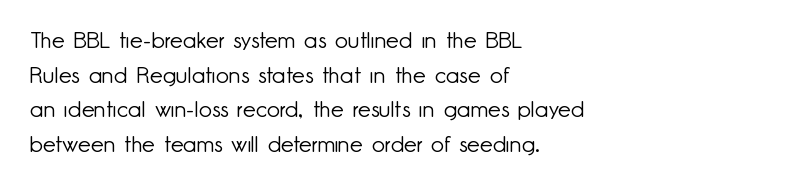
{"italic": "no", "bold": "no", "underline": "no", "align": "left", "line_spacing": "normal", "line_spacing_ratio": 1.51, "letter_spacing": "normal", "letter_spacing_em": 0.0, "glyph_px": 23}
